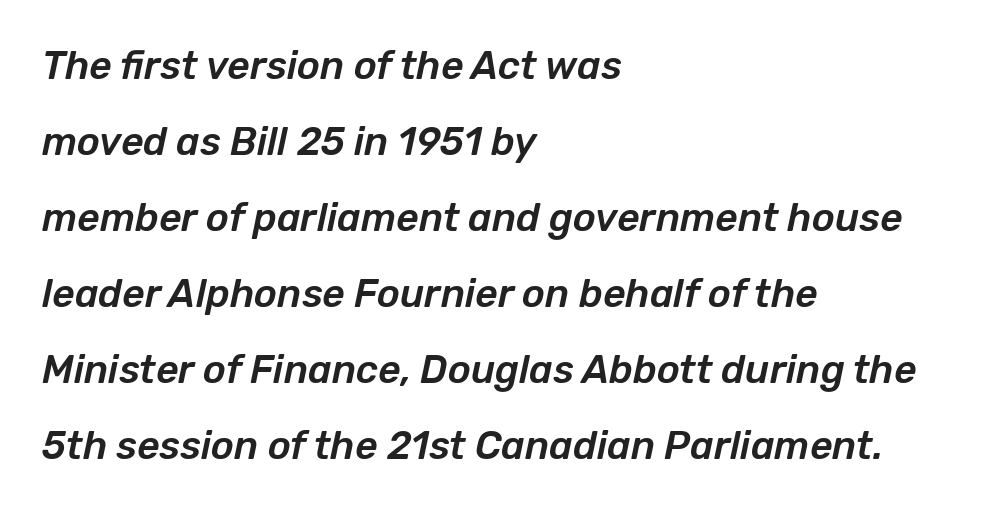
{"italic": "yes", "lean": "right", "slant_degrees": 12, "width": "normal", "stroke_contrast": "low", "x_height": "medium", "monospaced": "no", "underline": "no", "align": "left", "line_spacing": "loose", "line_spacing_ratio": 1.95, "letter_spacing": "normal", "letter_spacing_em": 0.0, "glyph_px": 39}
